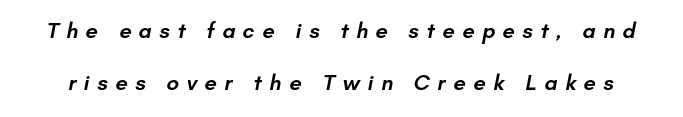
Q: Is the text bold? A: Semi-bold.
Q: Is the text underlined? A: No.
Q: Is the spacing between letters normal or unusually wide? A: Unusually wide.
Q: Is the spacing between lines tight, normal or loose? A: Loose.
